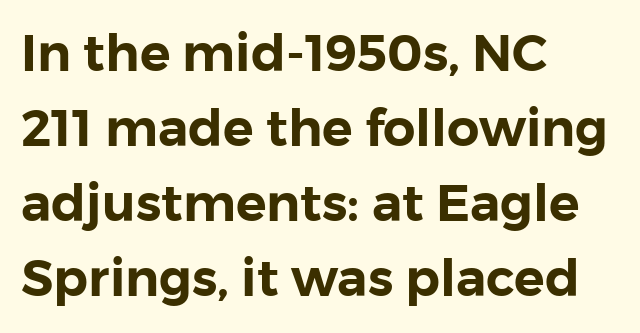
{"serif": "no", "italic": "no", "width": "normal", "stroke_contrast": "low", "x_height": "medium", "monospaced": "no", "underline": "no", "align": "left", "line_spacing": "normal", "line_spacing_ratio": 1.47, "letter_spacing": "normal", "letter_spacing_em": 0.0, "glyph_px": 51}
